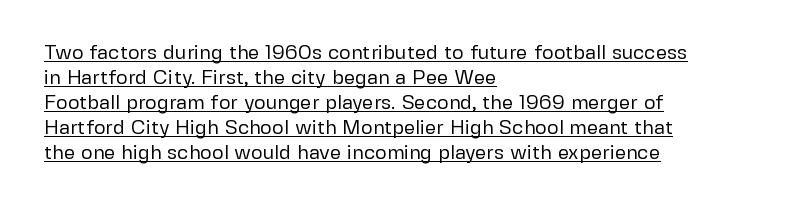
Q: Is the text bold? A: No.
Q: Is the text italic (slanted)? A: No, it is upright.
Q: Is the text underlined? A: Yes.
Q: How is the paragraph aligned? A: Left-aligned.
Q: Is the spacing between letters normal or unusually wide? A: Normal.
Q: Is the spacing between lines tight, normal or loose? A: Normal.
